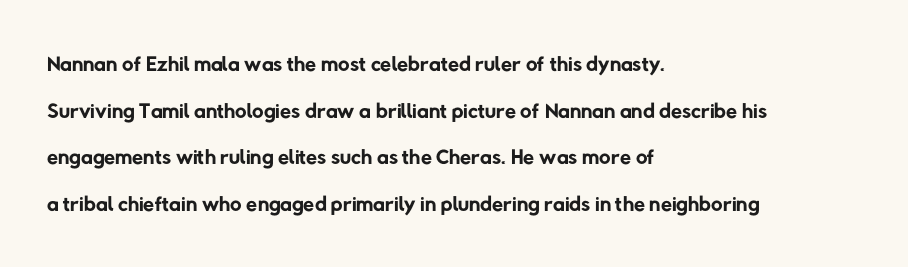
The typeface chosen for these lines omits serifs. Glyph-to-glyph distance matches everyday printed text. Every row of glyphs begins at an identical x-position on the left. A light-to-regular cut is what we see here. Each row of text sits above clean, open space. The passage shown is typed in a proportional face where columns would drift.
